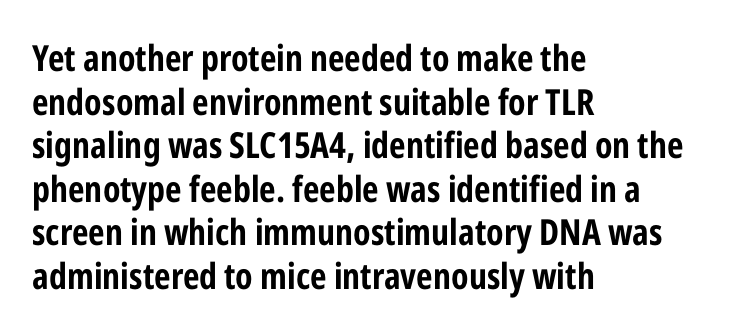
The image shows 36 px bold, condensed sans-serif type, upright; set left-aligned, line spacing 1.21x, normal letter spacing, not underlined; low stroke contrast and a medium x-height.
